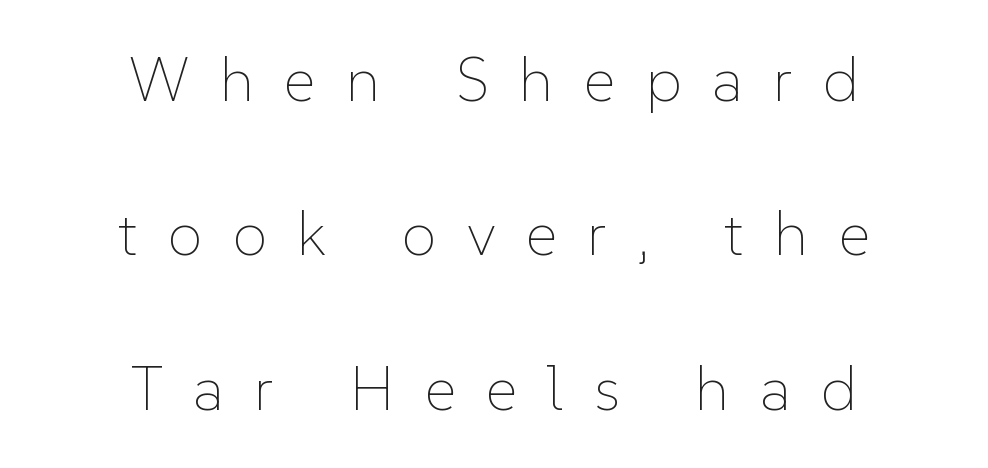
Q: Is the text bold? A: No.
Q: Is the text italic (slanted)? A: No, it is upright.
Q: Is the text underlined? A: No.
Q: How is the paragraph aligned? A: Centered.
Q: Is the spacing between letters normal or unusually wide? A: Unusually wide.
Q: Is the spacing between lines tight, normal or loose? A: Loose.
Q: Width (condensed, normal, or wide)? A: Normal.
Q: Stroke contrast? A: Low.
Q: x-height? A: Medium.
Q: Monospaced? A: No.
